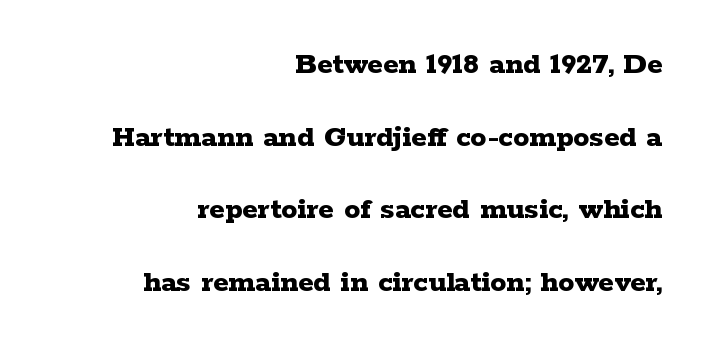
The image shows 32 px bold, wide serif type, upright; set right-aligned, loose line spacing (2.27x), normal letter spacing, not underlined; low stroke contrast and a medium x-height.
